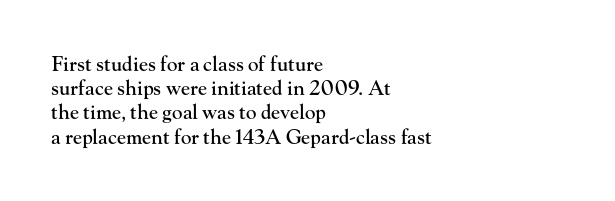
{"italic": "no", "underline": "no", "align": "left", "line_spacing_ratio": 1.21, "letter_spacing": "normal", "letter_spacing_em": 0.0, "glyph_px": 20}
